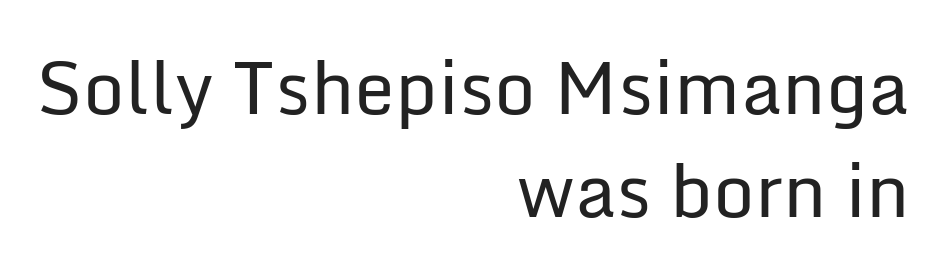
Letterform terminals end flat and unadorned throughout the passage. Compared with a typical body face, this is equally light or lighter still. Spacing verdict: proportional, widths tailored to each character. Unlike italic type, these characters show no tilt at all.
